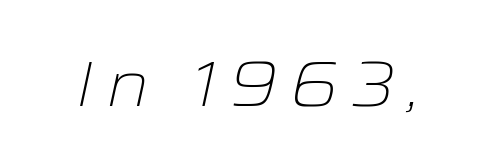
Slant detected: the letters are inclined. The letters advance in unequal steps, a hallmark of proportional type. Words float on clear page, feet unadorned. The typeface has the unassuming heft of standard copy or less.
